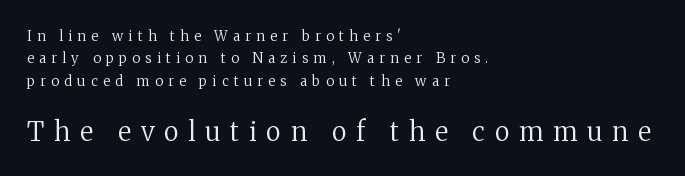
{"italic": "no", "bold": "no", "underline": "no", "align": "left", "line_spacing": "normal", "line_spacing_ratio": 1.6, "letter_spacing": "wide", "letter_spacing_em": 0.38, "larger_block": "second", "size_ratio": 1.86, "glyph_px": 26}
